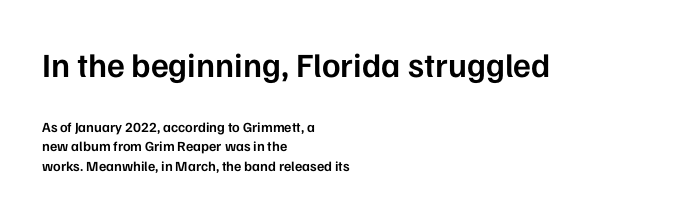
Q: Is the text bold? A: Semi-bold.
Q: Is the text italic (slanted)? A: No, it is upright.
Q: Is the typeface a serif or a sans-serif typeface? A: Sans-serif.
Q: Is the text underlined? A: No.
Q: How is the paragraph aligned? A: Left-aligned.
Q: Is the spacing between letters normal or unusually wide? A: Normal.
Q: Is the spacing between lines tight, normal or loose? A: Normal.
Q: Which block of text is set in a larger size, the first (top) or the second (bottom)? A: The first (top) one.
Q: Width (condensed, normal, or wide)? A: Normal.
Q: Stroke contrast? A: Low.
Q: x-height? A: Medium.
Q: Monospaced? A: No.
